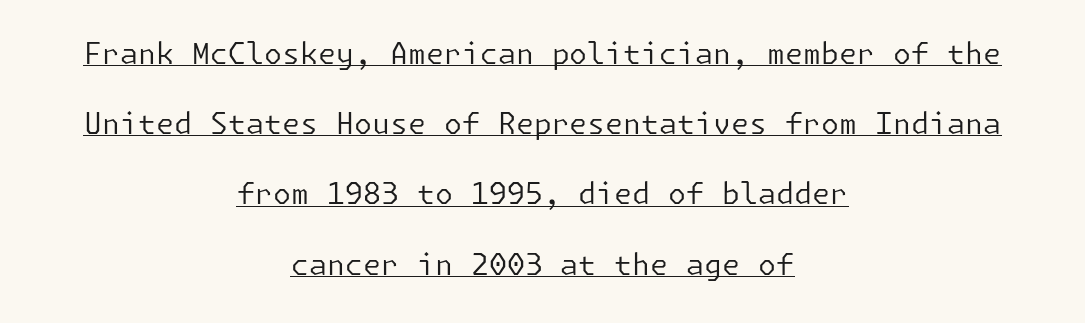
Q: Is the text bold? A: No.
Q: Is the text italic (slanted)? A: No, it is upright.
Q: Is the typeface a serif or a sans-serif typeface? A: Sans-serif.
Q: Is the text underlined? A: Yes.
Q: How is the paragraph aligned? A: Centered.
Q: Is the spacing between letters normal or unusually wide? A: Normal.
Q: Is the spacing between lines tight, normal or loose? A: Loose.
Q: Width (condensed, normal, or wide)? A: Normal.
Q: Stroke contrast? A: Low.
Q: x-height? A: Medium.
